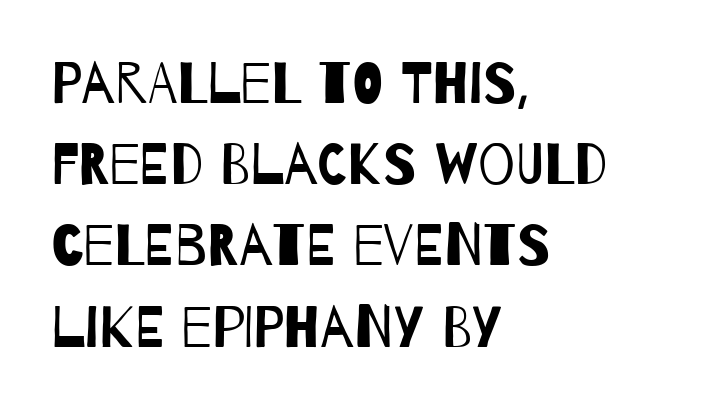
{"serif": "no", "bold": "no", "weight": "regular", "width": "condensed", "stroke_contrast": "low", "x_height": "large", "monospaced": "no", "underline": "no", "align": "left", "line_spacing": "normal", "line_spacing_ratio": 1.4, "letter_spacing": "normal", "letter_spacing_em": 0.0, "glyph_px": 58}
